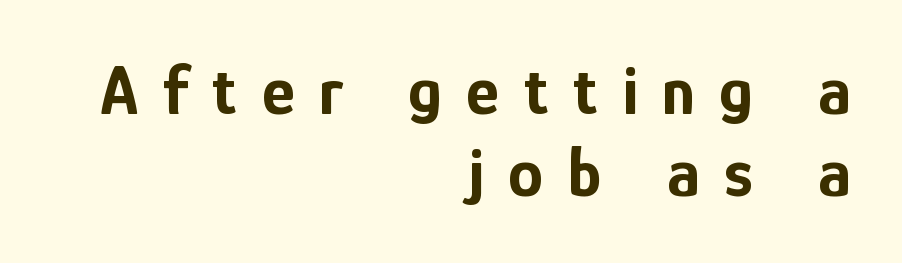
Q: Is the text bold? A: Yes.
Q: Is the text italic (slanted)? A: No, it is upright.
Q: Is the typeface a serif or a sans-serif typeface? A: Sans-serif.
Q: Is the text underlined? A: No.
Q: How is the paragraph aligned? A: Right-aligned.
Q: Is the spacing between letters normal or unusually wide? A: Unusually wide.
Q: Width (condensed, normal, or wide)? A: Condensed.
Q: Stroke contrast? A: Low.
Q: x-height? A: Medium.
Q: Monospaced? A: No.
